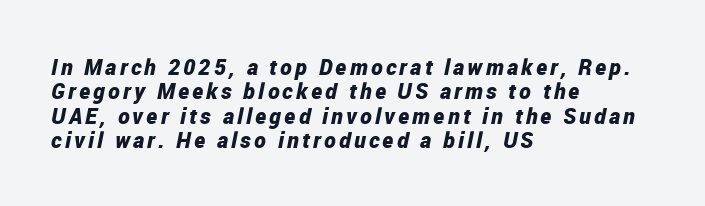
Q: Is the text bold? A: Yes.
Q: Is the text italic (slanted)? A: Yes, it leans right by about 12 degrees.
Q: Is the text underlined? A: No.
Q: How is the paragraph aligned? A: Left-aligned.
Q: Is the spacing between lines tight, normal or loose? A: Tight.
